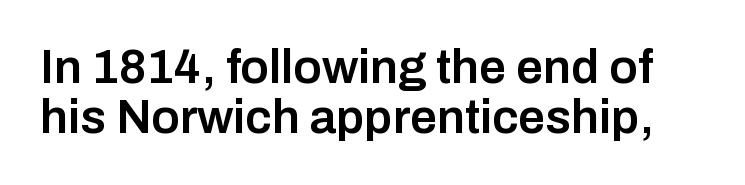
The image shows 48 px semibold sans-serif type, upright; set tight line spacing (1.05x), normal letter spacing, not underlined; low stroke contrast and a medium x-height.
